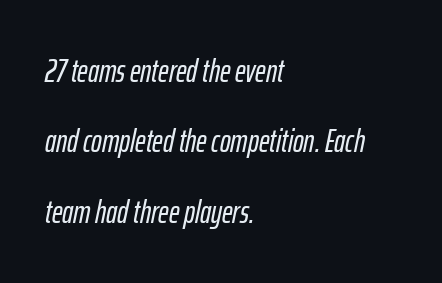
The image shows 32 px condensed type, italic (leaning right); set left-aligned, loose line spacing (2.2x), normal letter spacing, not underlined; low stroke contrast and a medium x-height.
